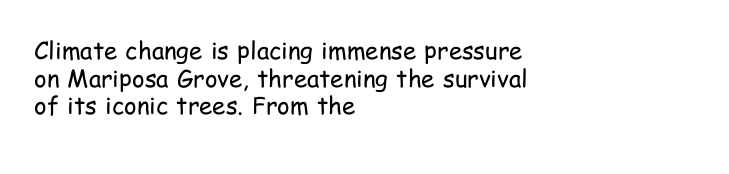
Q: Is the text bold? A: No.
Q: Is the text italic (slanted)? A: No, it is upright.
Q: Is the text underlined? A: No.
Q: How is the paragraph aligned? A: Left-aligned.
Q: Is the spacing between letters normal or unusually wide? A: Normal.
Q: Is the spacing between lines tight, normal or loose? A: Tight.
